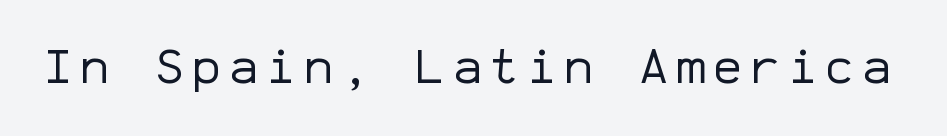
Q: Is the text bold? A: No.
Q: Is the text italic (slanted)? A: No, it is upright.
Q: Is the typeface a serif or a sans-serif typeface? A: Sans-serif.
Q: Is the text underlined? A: No.
Q: Width (condensed, normal, or wide)? A: Normal.
Q: Stroke contrast? A: Low.
Q: x-height? A: Medium.
Q: Monospaced? A: Yes.
